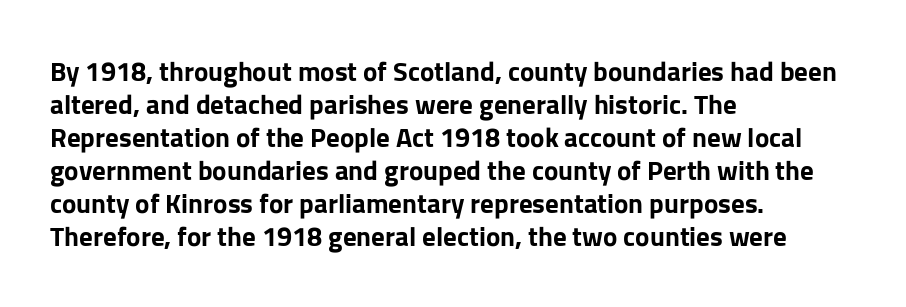
{"italic": "no", "bold": "yes", "underline": "no", "align": "left", "line_spacing_ratio": 1.22, "letter_spacing": "normal", "letter_spacing_em": 0.0, "glyph_px": 27}
